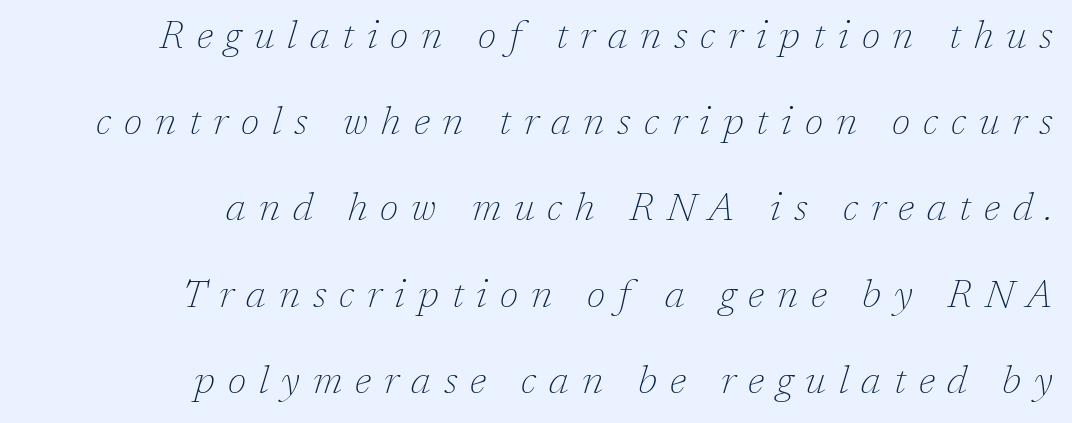
Students, note that the glyphs here are deliberately spaced far apart. Is this a fixed-width face? No — the glyphs have proportional, varying widths. Words float on clear page, feet unadorned. Is this a heavy cut? Hardly; it is regular or lighter.
